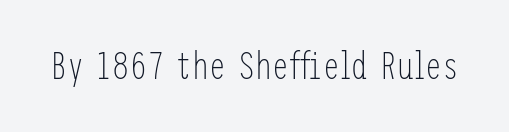
You can tell from the bare stems that sans-serif type was used. Standard letterfit; no display-style spreading of the glyphs. The zone under the glyphs is completely vacant. These glyphs show unthickened strokes, regular width or finer. This sample uses an upright cut, with every glyph sitting square on the baseline.
